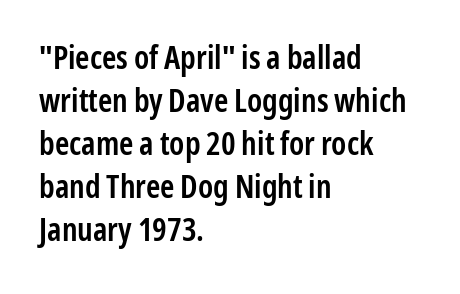
{"serif": "no", "italic": "no", "bold": "semi", "weight": "semibold", "width": "condensed", "stroke_contrast": "low", "x_height": "medium", "monospaced": "no", "underline": "no", "align": "left", "line_spacing": "normal", "line_spacing_ratio": 1.34, "letter_spacing": "normal", "letter_spacing_em": 0.0, "glyph_px": 32}
